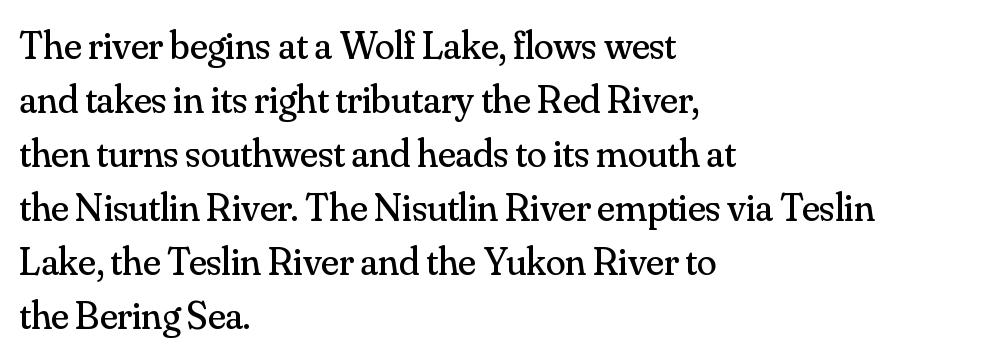
Stems and bowls with no extra thickness — not bold. These lines are rendered in a variable-pitch font. Typographically, this falls in the serif category. Decoration check: the copy has no underline. These lines sit exactly where default settings would place them. Which margin do the lines hug? The left one — the right edge is uneven.
